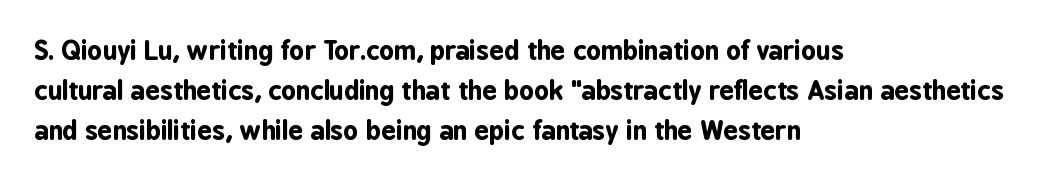
Q: Is the text bold? A: Yes.
Q: Is the text italic (slanted)? A: No, it is upright.
Q: Is the text underlined? A: No.
Q: How is the paragraph aligned? A: Left-aligned.
Q: Is the spacing between letters normal or unusually wide? A: Normal.
Q: Is the spacing between lines tight, normal or loose? A: Normal.
